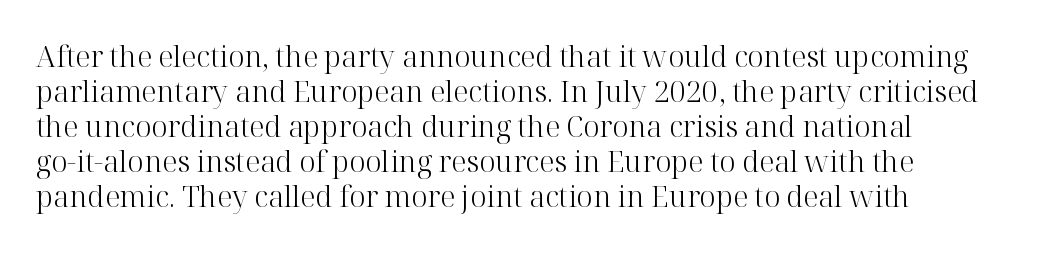
The image shows 29 px light serif type, upright; set left-aligned, line spacing 1.21x, normal letter spacing, not underlined; high stroke contrast and a medium x-height.
